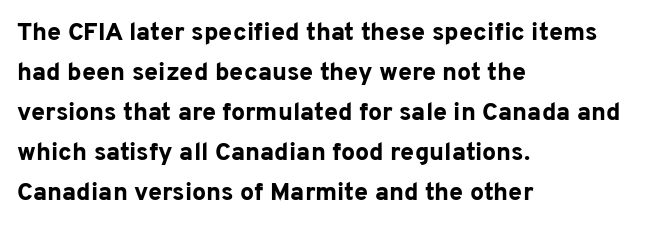
The image shows 25 px bold type, upright; set left-aligned, normal line spacing (1.6x), normal letter spacing, not underlined.
